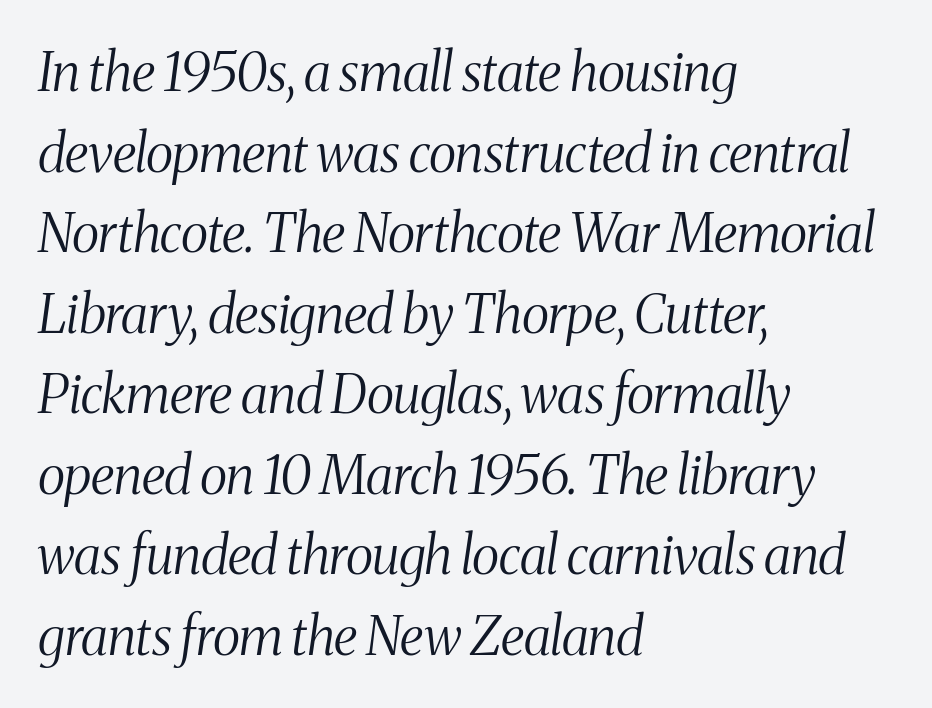
Q: Is the text bold? A: No.
Q: Is the text italic (slanted)? A: Yes, it leans right by about 8 degrees.
Q: Is the typeface a serif or a sans-serif typeface? A: Serif.
Q: Is the text underlined? A: No.
Q: How is the paragraph aligned? A: Left-aligned.
Q: Is the spacing between letters normal or unusually wide? A: Normal.
Q: Is the spacing between lines tight, normal or loose? A: Normal.
Q: Width (condensed, normal, or wide)? A: Condensed.
Q: Stroke contrast? A: Medium.
Q: x-height? A: Medium.
Q: Monospaced? A: No.
